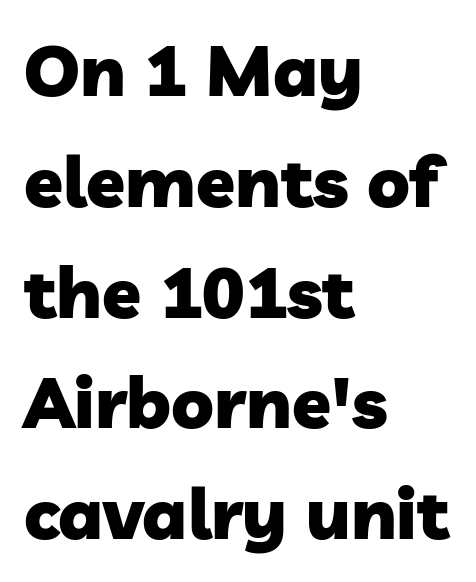
{"serif": "no", "bold": "yes", "weight": "heavy", "width": "normal", "stroke_contrast": "low", "x_height": "medium", "monospaced": "no", "underline": "no", "align": "left", "line_spacing": "normal", "line_spacing_ratio": 1.56, "letter_spacing": "normal", "letter_spacing_em": 0.0, "glyph_px": 71}
